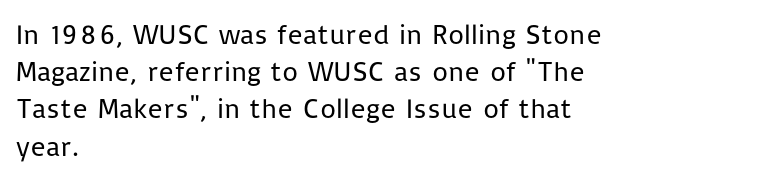
{"serif": "no", "italic": "no", "bold": "no", "weight": "regular", "width": "normal", "stroke_contrast": "low", "x_height": "medium", "monospaced": "no", "underline": "no", "align": "left", "line_spacing": "normal", "line_spacing_ratio": 1.33, "letter_spacing": "normal", "letter_spacing_em": 0.0, "glyph_px": 28}
